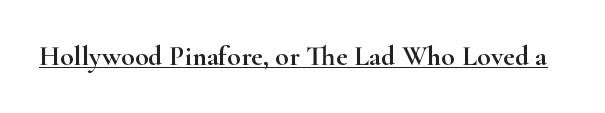
{"serif": "yes", "italic": "no", "width": "wide", "stroke_contrast": "high", "x_height": "small", "monospaced": "no", "underline": "yes", "letter_spacing": "normal", "letter_spacing_em": 0.0, "glyph_px": 28}
